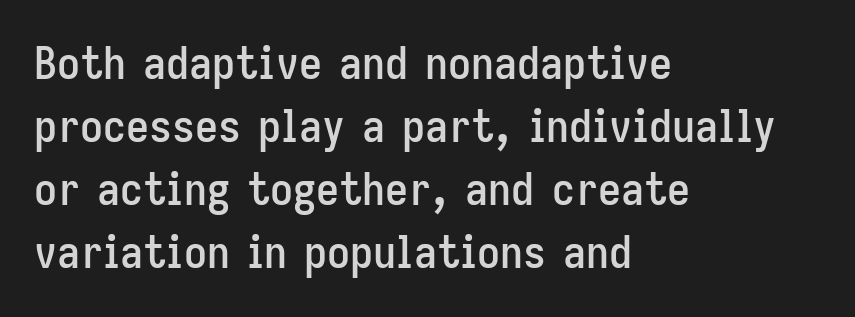
{"serif": "no", "italic": "no", "width": "condensed", "stroke_contrast": "low", "x_height": "medium", "monospaced": "no", "underline": "no", "align": "left", "line_spacing": "normal", "line_spacing_ratio": 1.37, "letter_spacing": "normal", "letter_spacing_em": 0.0, "glyph_px": 46}
